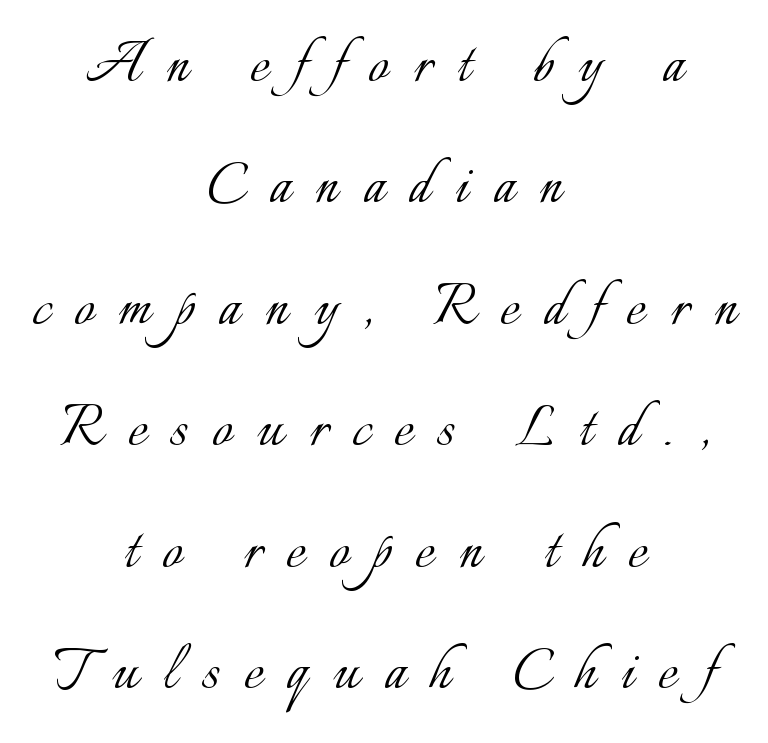
{"bold": "no", "weight": "light", "width": "normal", "stroke_contrast": "low", "x_height": "small", "monospaced": "no", "underline": "no", "align": "center", "line_spacing_ratio": 1.71, "letter_spacing": "wide", "letter_spacing_em": 0.35, "glyph_px": 71}
